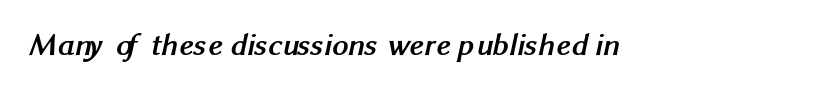
{"serif": "no", "bold": "yes", "weight": "semibold", "width": "normal", "stroke_contrast": "medium", "x_height": "medium", "monospaced": "no", "underline": "no", "letter_spacing": "normal", "letter_spacing_em": 0.0, "glyph_px": 32}
